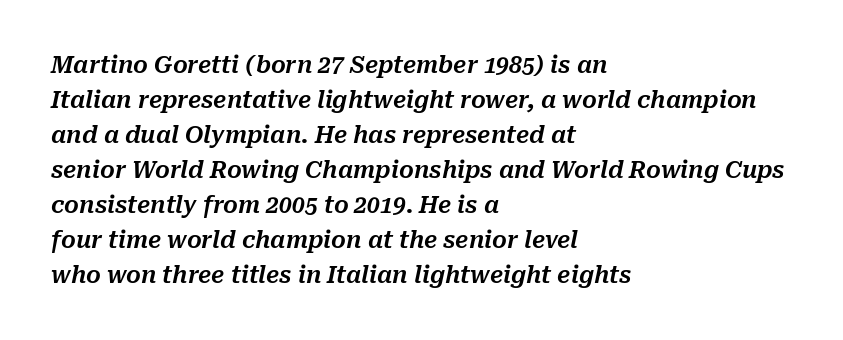
The image shows 23 px text type, italic (leaning right); set left-aligned, normal line spacing (1.52x), normal letter spacing, not underlined.
